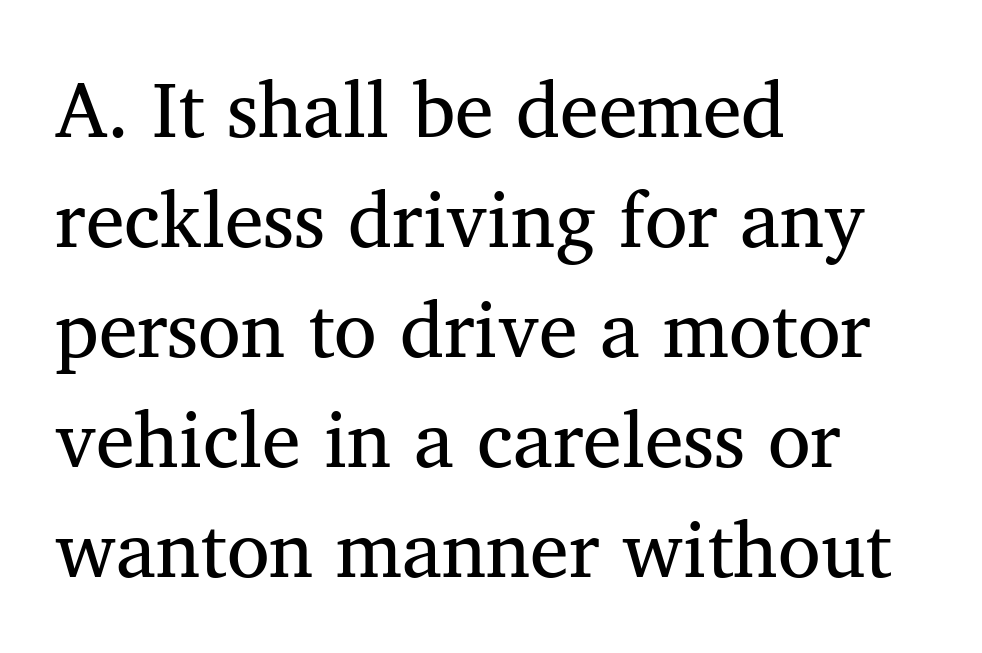
Q: Is the typeface a serif or a sans-serif typeface? A: Serif.
Q: Is the text underlined? A: No.
Q: How is the paragraph aligned? A: Left-aligned.
Q: Is the spacing between letters normal or unusually wide? A: Normal.
Q: Is the spacing between lines tight, normal or loose? A: Normal.
Q: Width (condensed, normal, or wide)? A: Normal.
Q: Stroke contrast? A: Medium.
Q: x-height? A: Medium.
Q: Monospaced? A: No.
